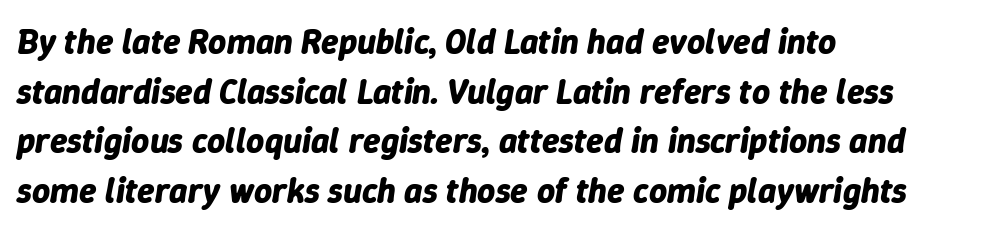
Q: Is the text bold? A: Yes.
Q: Is the text italic (slanted)? A: Yes, it leans right by about 9 degrees.
Q: Is the text underlined? A: No.
Q: How is the paragraph aligned? A: Left-aligned.
Q: Is the spacing between letters normal or unusually wide? A: Normal.
Q: Is the spacing between lines tight, normal or loose? A: Normal.
Q: Width (condensed, normal, or wide)? A: Normal.
Q: Stroke contrast? A: Low.
Q: x-height? A: Medium.
Q: Monospaced? A: No.
